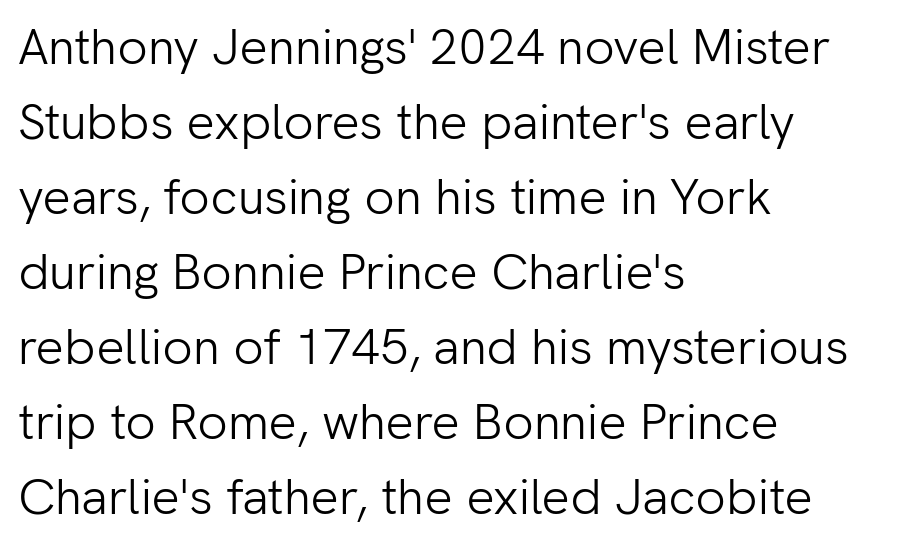
The image shows 50 px light sans-serif type, upright; set left-aligned, normal line spacing (1.5x), normal letter spacing, not underlined; low stroke contrast and a medium x-height.
